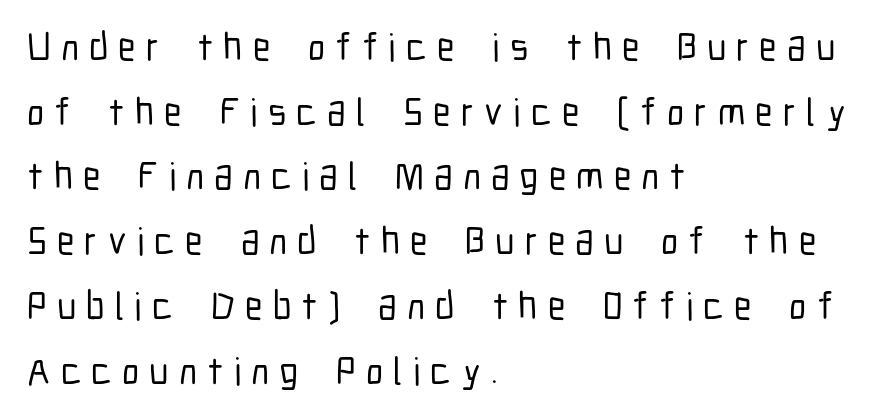
Anything drawn beneath the words? Only blank space. Vertical spacing — default. This is roman type, the default non-slanted kind. Alignment: flush left. The letterforms stand isolated, each surrounded by extra space.
